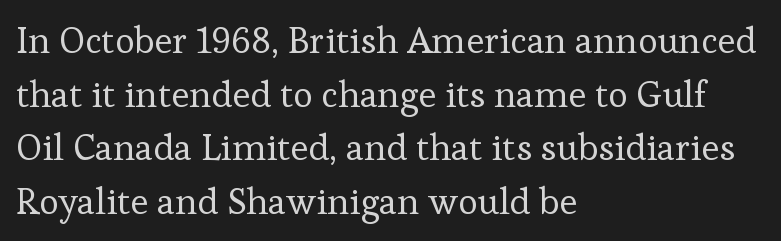
The image shows 37 px regular-weight serif type, upright; set left-aligned, normal line spacing (1.45x), normal letter spacing, not underlined; low stroke contrast and a medium x-height.
